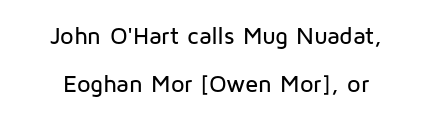
Q: Is the text italic (slanted)? A: No, it is upright.
Q: Is the text underlined? A: No.
Q: How is the paragraph aligned? A: Centered.
Q: Is the spacing between letters normal or unusually wide? A: Normal.
Q: Is the spacing between lines tight, normal or loose? A: Loose.
